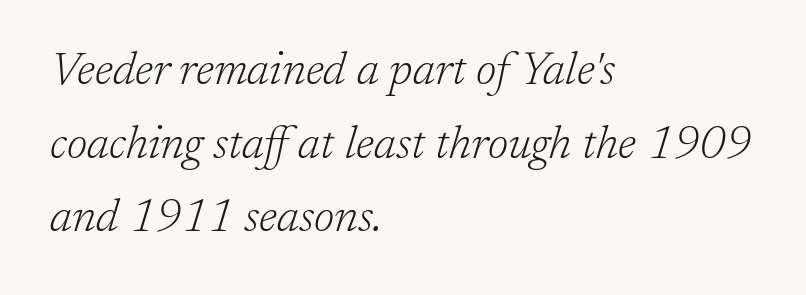
You can tell from the footed stems that serif type was used. The strip under each line holds only bare page. Line starts are locked; line ends wander. Is the letter spacing exaggerated? No — it looks like the ordinary default.
